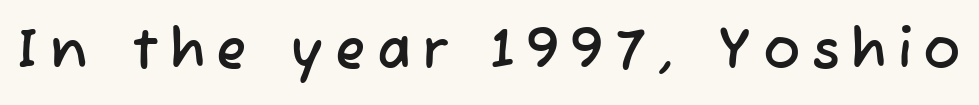
{"serif": "no", "width": "normal", "stroke_contrast": "low", "x_height": "medium", "monospaced": "no", "underline": "no", "letter_spacing": "wide", "letter_spacing_em": 0.2, "glyph_px": 56}
